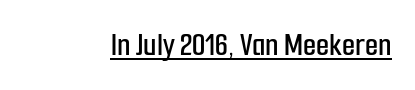
Q: Is the text italic (slanted)? A: No, it is upright.
Q: Is the typeface a serif or a sans-serif typeface? A: Sans-serif.
Q: Is the text underlined? A: Yes.
Q: Is the spacing between letters normal or unusually wide? A: Normal.
Q: Width (condensed, normal, or wide)? A: Condensed.
Q: Stroke contrast? A: Low.
Q: x-height? A: Medium.
Q: Monospaced? A: No.
